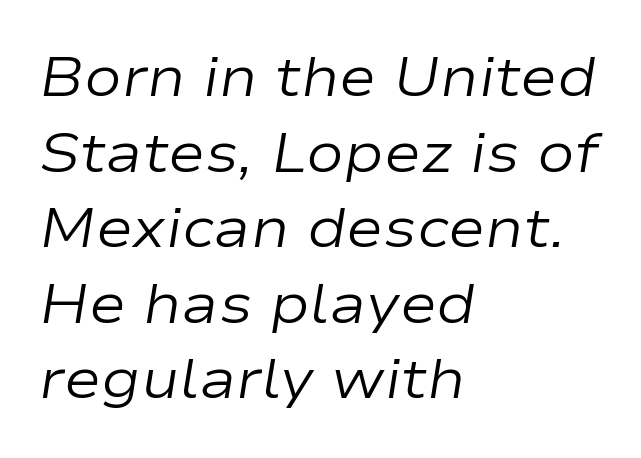
{"italic": "yes", "lean": "right", "slant_degrees": 9, "bold": "no", "weight": "regular", "width": "wide", "stroke_contrast": "low", "x_height": "medium", "monospaced": "no", "underline": "no", "align": "left", "line_spacing": "normal", "line_spacing_ratio": 1.35, "letter_spacing": "normal", "letter_spacing_em": 0.0, "glyph_px": 56}
